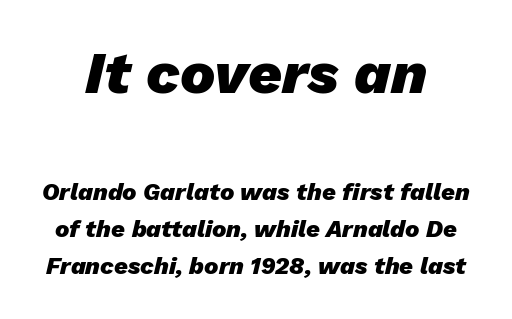
Q: Is the text bold? A: Yes.
Q: Is the text italic (slanted)? A: Yes, it leans right by about 13 degrees.
Q: Is the text underlined? A: No.
Q: Is the spacing between letters normal or unusually wide? A: Normal.
Q: Is the spacing between lines tight, normal or loose? A: Normal.
Q: Which block of text is set in a larger size, the first (top) or the second (bottom)? A: The first (top) one.
Q: Width (condensed, normal, or wide)? A: Normal.
Q: Stroke contrast? A: Low.
Q: x-height? A: Medium.
Q: Monospaced? A: No.
